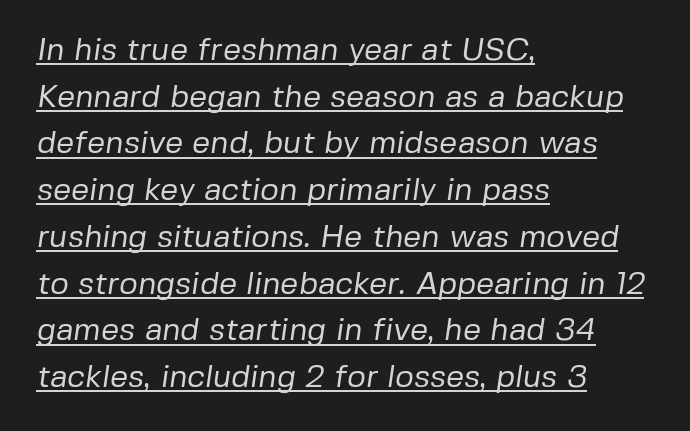
The image shows 32 px regular-weight sans-serif type; set left-aligned, normal line spacing (1.46x), normal letter spacing, underlined; low stroke contrast and a medium x-height.
